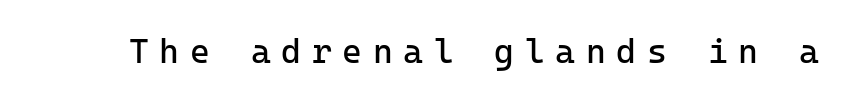
Unmarked baselines from the first word to the last. You can tell it's not italic because the verticals are truly vertical. Honestly, the letter spacing is so wide it's the main thing you notice. Observe the absence of serifs on each vertical stroke in this sample.
